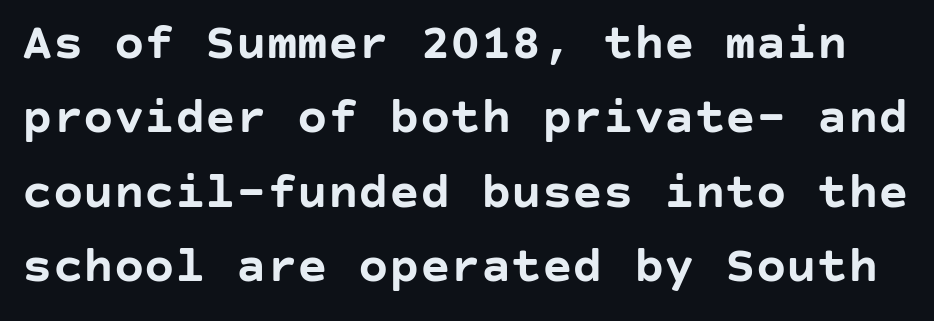
Q: Is the text bold? A: Yes.
Q: Is the text italic (slanted)? A: No, it is upright.
Q: Is the typeface a serif or a sans-serif typeface? A: Sans-serif.
Q: Is the text underlined? A: No.
Q: Is the spacing between letters normal or unusually wide? A: Normal.
Q: Is the spacing between lines tight, normal or loose? A: Normal.
Q: Width (condensed, normal, or wide)? A: Normal.
Q: Stroke contrast? A: Low.
Q: x-height? A: Large.
